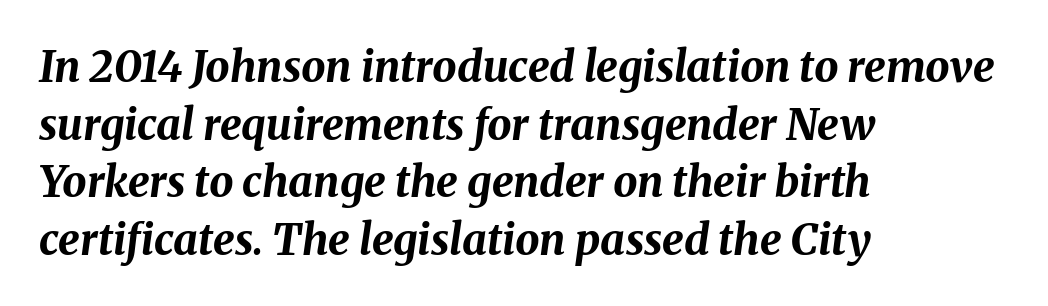
The image shows 43 px bold type, italic (leaning right); set left-aligned, normal line spacing (1.34x), normal letter spacing, not underlined; medium stroke contrast and a medium x-height.
